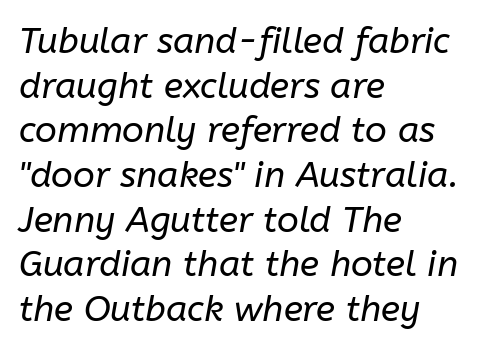
{"italic": "yes", "lean": "right", "slant_degrees": 10, "bold": "no", "weight": "regular", "width": "normal", "stroke_contrast": "low", "x_height": "medium", "monospaced": "no", "underline": "no", "align": "left", "line_spacing_ratio": 1.24, "letter_spacing": "normal", "letter_spacing_em": 0.0, "glyph_px": 36}
